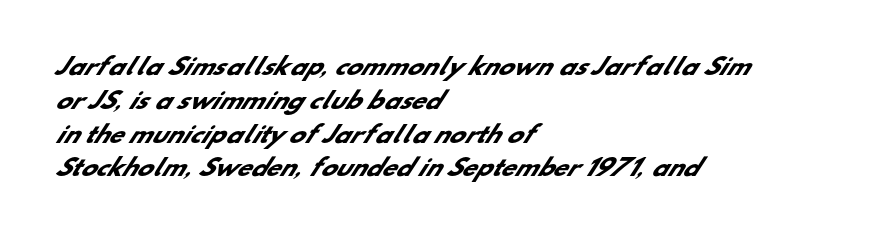
Q: Is the text bold? A: Yes.
Q: Is the text underlined? A: No.
Q: How is the paragraph aligned? A: Left-aligned.
Q: Is the spacing between letters normal or unusually wide? A: Normal.
Q: Is the spacing between lines tight, normal or loose? A: Normal.
